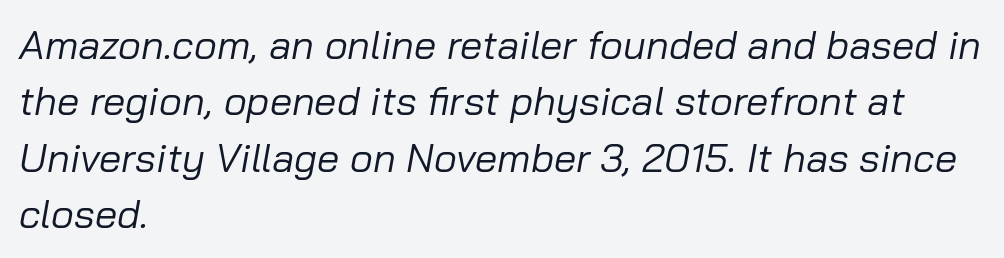
Q: Is the text bold? A: No.
Q: Is the text italic (slanted)? A: Yes, it leans right by about 10 degrees.
Q: Is the text underlined? A: No.
Q: How is the paragraph aligned? A: Left-aligned.
Q: Is the spacing between letters normal or unusually wide? A: Normal.
Q: Is the spacing between lines tight, normal or loose? A: Normal.
Q: Width (condensed, normal, or wide)? A: Normal.
Q: Stroke contrast? A: Low.
Q: x-height? A: Medium.
Q: Monospaced? A: No.
